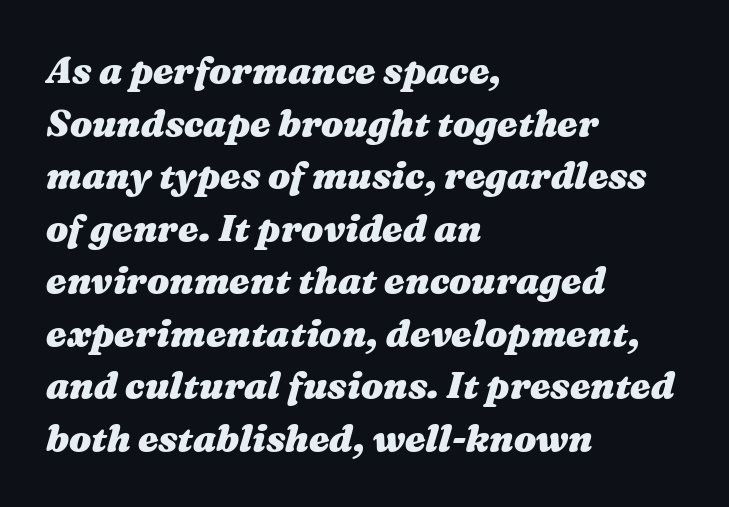
In terms of leading, this rendering sits right in the middle. When letters slant like this, we call the style italic. Note the varied advance widths — an 'i' is clearly narrower than an 'm'. The compositor pushed each line to the left boundary.
